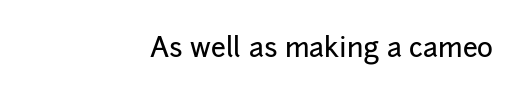
{"italic": "no", "underline": "no", "align": "right", "letter_spacing": "normal", "letter_spacing_em": 0.0, "glyph_px": 27}
